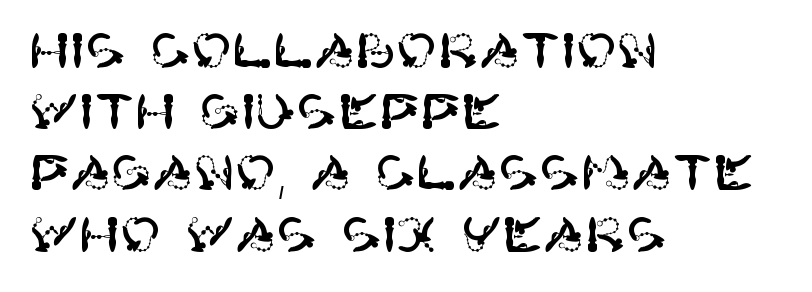
Q: Is the text italic (slanted)? A: No, it is upright.
Q: Is the typeface a serif or a sans-serif typeface? A: Sans-serif.
Q: Is the text underlined? A: No.
Q: How is the paragraph aligned? A: Left-aligned.
Q: Is the spacing between letters normal or unusually wide? A: Normal.
Q: Is the spacing between lines tight, normal or loose? A: Normal.
Q: Width (condensed, normal, or wide)? A: Normal.
Q: Stroke contrast? A: High.
Q: x-height? A: Large.
